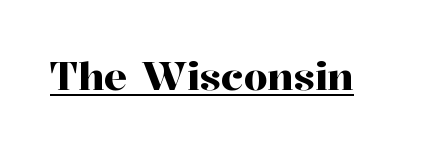
{"serif": "yes", "italic": "no", "width": "normal", "stroke_contrast": "high", "x_height": "medium", "monospaced": "no", "underline": "yes", "letter_spacing": "normal", "letter_spacing_em": 0.0, "glyph_px": 38}
